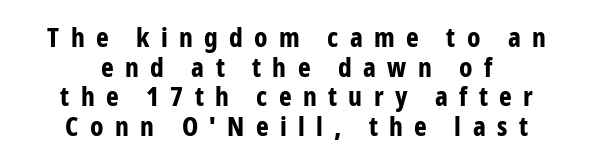
The image shows 27 px bold type, upright; set centered, tight line spacing (1.1x), unusually wide letter spacing (+0.42 em), not underlined.
